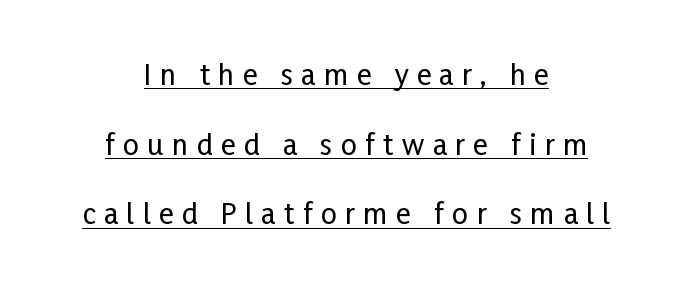
The image shows 28 px condensed sans-serif type, upright; set centered, loose line spacing (2.49x), unusually wide letter spacing (+0.3 em), underlined; low stroke contrast and a medium x-height.
